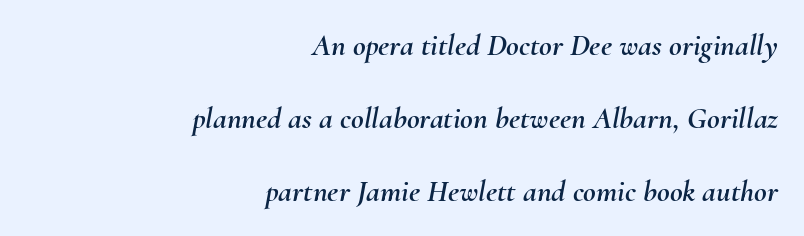
Q: Is the text italic (slanted)? A: Yes, it leans right by about 10 degrees.
Q: Is the text underlined? A: No.
Q: How is the paragraph aligned? A: Right-aligned.
Q: Is the spacing between letters normal or unusually wide? A: Normal.
Q: Is the spacing between lines tight, normal or loose? A: Loose.
Q: Width (condensed, normal, or wide)? A: Normal.
Q: Stroke contrast? A: Medium.
Q: x-height? A: Small.
Q: Monospaced? A: No.
